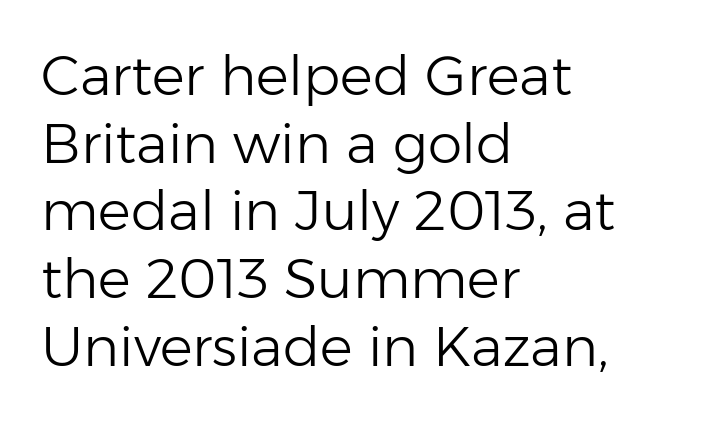
Q: Is the text bold? A: No.
Q: Is the text italic (slanted)? A: No, it is upright.
Q: Is the typeface a serif or a sans-serif typeface? A: Sans-serif.
Q: Is the text underlined? A: No.
Q: How is the paragraph aligned? A: Left-aligned.
Q: Is the spacing between letters normal or unusually wide? A: Normal.
Q: Width (condensed, normal, or wide)? A: Normal.
Q: Stroke contrast? A: Low.
Q: x-height? A: Medium.
Q: Monospaced? A: No.
